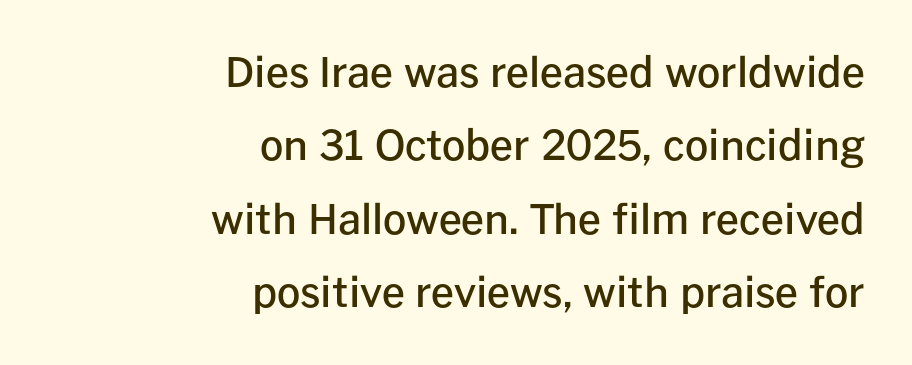
Compared with a flush-left layout, this one pins lines to the opposite, right side. Typographic density is moderately raised because the face is semibold. The words here are not underlined. Unlike italic type, these characters show no tilt at all. Think of a printed novel: that variable character pitch is what you see here.
